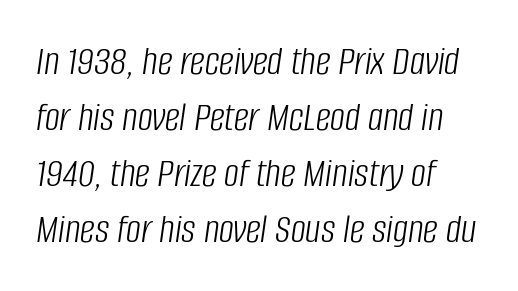
{"italic": "yes", "lean": "right", "slant_degrees": 8, "bold": "no", "weight": "light", "width": "condensed", "stroke_contrast": "low", "x_height": "large", "monospaced": "no", "underline": "no", "align": "left", "line_spacing": "normal", "line_spacing_ratio": 1.33, "letter_spacing": "normal", "letter_spacing_em": 0.0, "glyph_px": 42}
